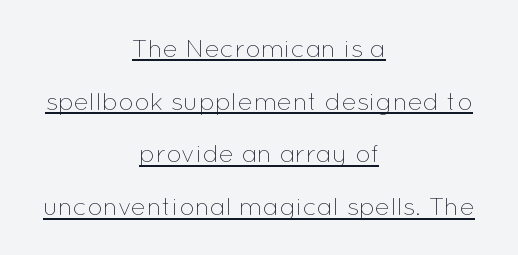
{"italic": "no", "bold": "no", "underline": "yes", "align": "center", "line_spacing": "loose", "line_spacing_ratio": 2.11, "letter_spacing": "normal", "letter_spacing_em": 0.0, "glyph_px": 25}
